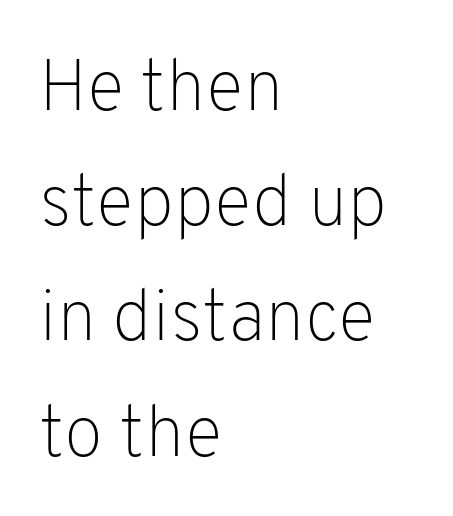
{"serif": "no", "italic": "no", "bold": "no", "weight": "light", "width": "normal", "stroke_contrast": "low", "x_height": "medium", "monospaced": "no", "underline": "no", "align": "left", "line_spacing": "normal", "line_spacing_ratio": 1.6, "letter_spacing": "normal", "letter_spacing_em": 0.0, "glyph_px": 72}
